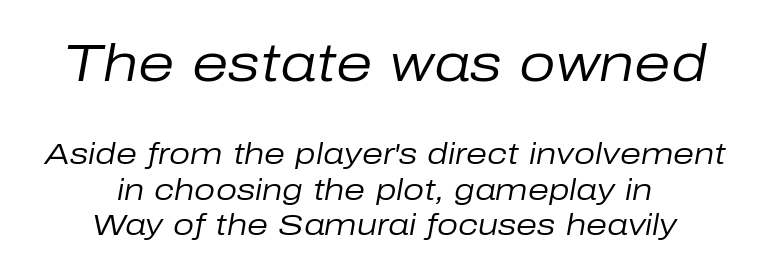
{"italic": "yes", "lean": "right", "slant_degrees": 10, "bold": "no", "weight": "regular", "width": "normal", "stroke_contrast": "low", "x_height": "medium", "monospaced": "no", "underline": "no", "align": "center", "line_spacing_ratio": 1.17, "letter_spacing": "normal", "letter_spacing_em": 0.0, "larger_block": "first", "size_ratio": 1.73, "glyph_px": 52}
